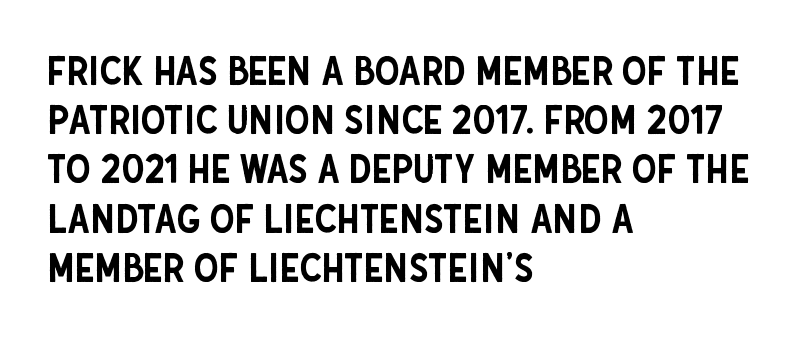
Q: Is the text italic (slanted)? A: No, it is upright.
Q: Is the typeface a serif or a sans-serif typeface? A: Sans-serif.
Q: Is the text underlined? A: No.
Q: How is the paragraph aligned? A: Left-aligned.
Q: Is the spacing between letters normal or unusually wide? A: Normal.
Q: Width (condensed, normal, or wide)? A: Condensed.
Q: Stroke contrast? A: Low.
Q: x-height? A: Large.
Q: Monospaced? A: No.
